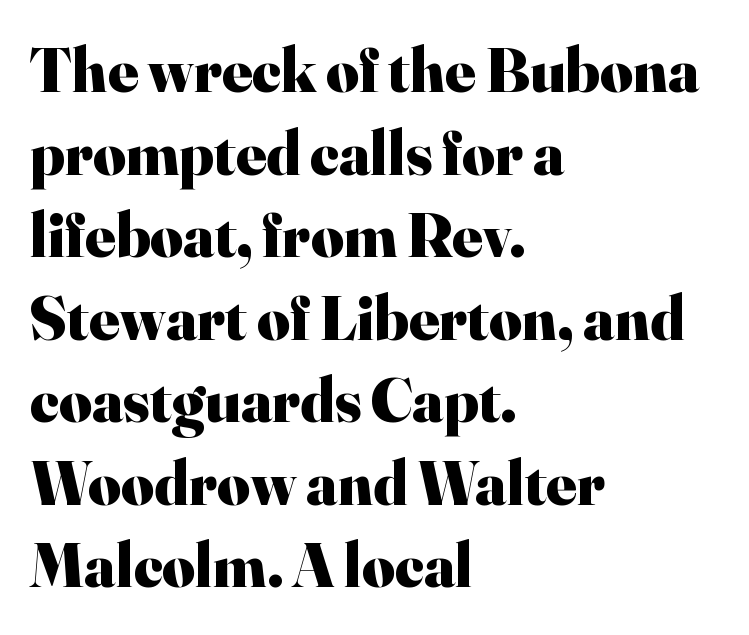
The image shows 63 px heavy serif type, upright; set left-aligned, normal line spacing (1.31x), normal letter spacing, not underlined; high stroke contrast and a small x-height.
